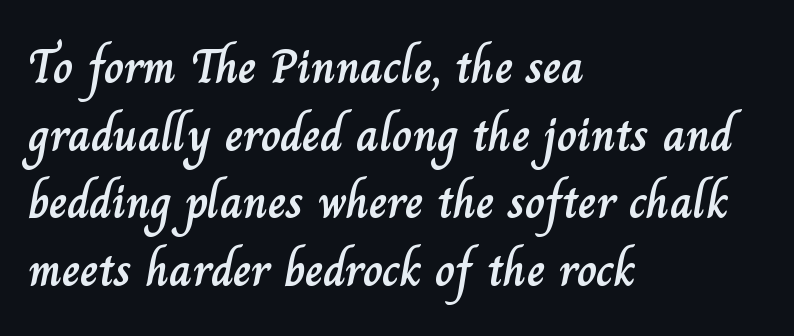
{"width": "normal", "stroke_contrast": "low", "x_height": "small", "monospaced": "no", "underline": "no", "align": "left", "line_spacing": "normal", "line_spacing_ratio": 1.38, "letter_spacing": "normal", "letter_spacing_em": 0.0, "glyph_px": 49}
